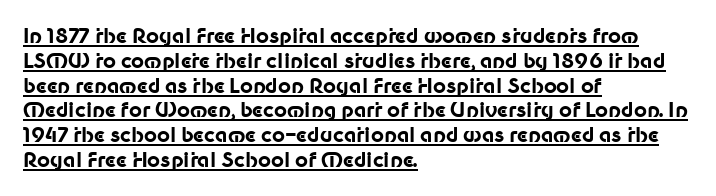
{"italic": "no", "bold": "yes", "underline": "yes", "align": "left", "line_spacing_ratio": 1.24, "letter_spacing": "normal", "letter_spacing_em": 0.0, "glyph_px": 20}
